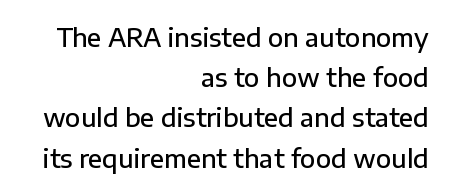
Q: Is the text bold? A: Semi-bold.
Q: Is the text italic (slanted)? A: No, it is upright.
Q: Is the text underlined? A: No.
Q: How is the paragraph aligned? A: Right-aligned.
Q: Is the spacing between letters normal or unusually wide? A: Normal.
Q: Is the spacing between lines tight, normal or loose? A: Normal.
